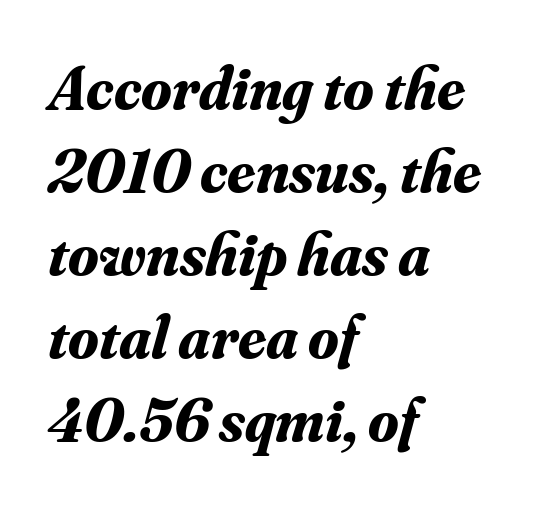
Heavy, bold letterforms. Caption: standard tracking, unaltered. The specimen omits any rule beneath the text block's lines. Slanted lettering throughout. Short and long lines alike share a common starting point at left.
